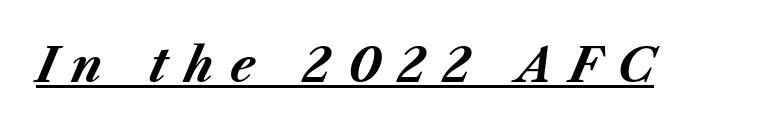
Q: Is the text bold? A: Yes.
Q: Is the text italic (slanted)? A: Yes, it leans right by about 23 degrees.
Q: Is the text underlined? A: Yes.
Q: Is the spacing between letters normal or unusually wide? A: Unusually wide.
Q: Width (condensed, normal, or wide)? A: Normal.
Q: Stroke contrast? A: Medium.
Q: x-height? A: Medium.
Q: Monospaced? A: No.
